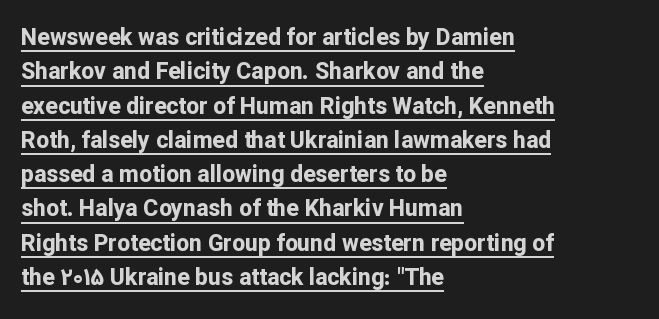
{"italic": "no", "bold": "yes", "underline": "yes", "align": "left", "line_spacing": "normal", "line_spacing_ratio": 1.49, "letter_spacing": "normal", "letter_spacing_em": 0.0, "glyph_px": 23}
